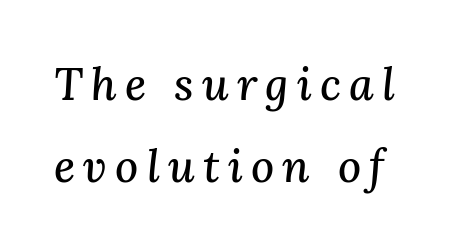
Q: Is the text italic (slanted)? A: Yes, it leans right by about 3 degrees.
Q: Is the typeface a serif or a sans-serif typeface? A: Serif.
Q: Is the text underlined? A: No.
Q: Width (condensed, normal, or wide)? A: Normal.
Q: Stroke contrast? A: Medium.
Q: x-height? A: Medium.
Q: Monospaced? A: No.
